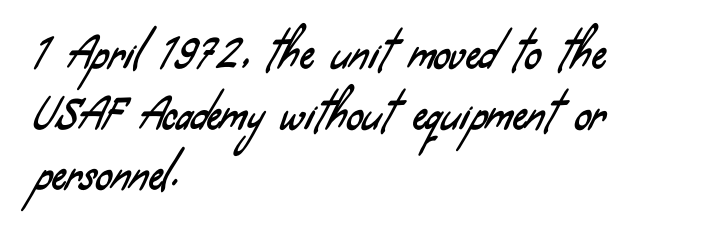
Underline: absent. Nothing unusual about the tracking: characters are spaced as the font intends. This rendering employs a face without finishing strokes, i.e., a sans-serif. Each new line begins a customary step beneath the previous one. These lines are rendered in a variable-pitch font. Casual observation: everything's shoved over to the left.
